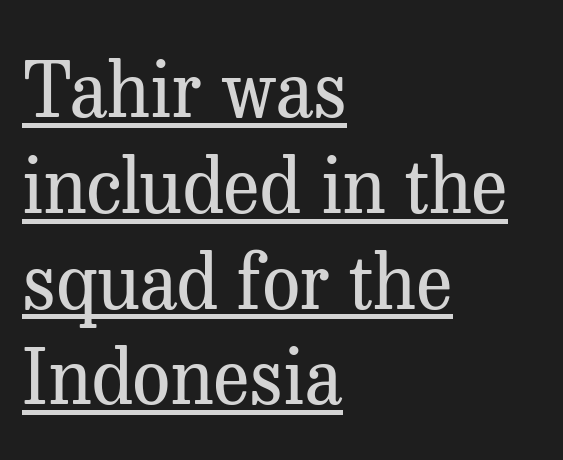
{"serif": "yes", "italic": "no", "bold": "no", "weight": "regular", "width": "normal", "stroke_contrast": "medium", "x_height": "medium", "monospaced": "no", "underline": "yes", "align": "left", "line_spacing": "normal", "line_spacing_ratio": 1.26, "letter_spacing": "normal", "letter_spacing_em": 0.0, "glyph_px": 76}
